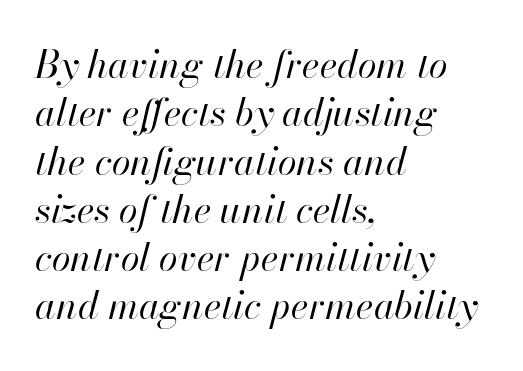
If you drew a line through each stem, it would be angled. Unmarked baselines from the first word to the last. Does the copy run flush right? No — it runs flush left. The face looks like a standard text weight, possibly lighter.
